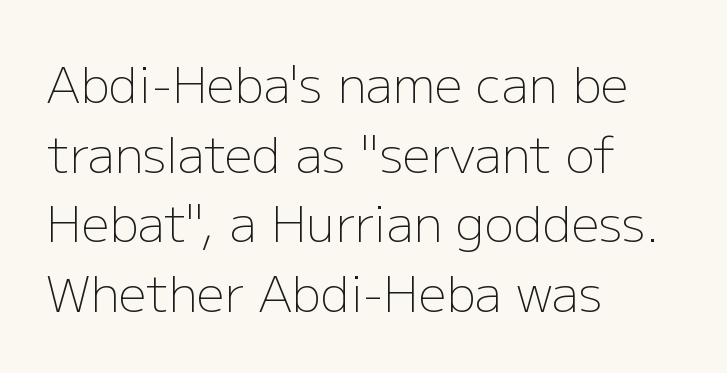
{"serif": "no", "italic": "no", "bold": "no", "weight": "light", "width": "normal", "stroke_contrast": "low", "x_height": "medium", "monospaced": "no", "underline": "no", "align": "left", "line_spacing": "normal", "line_spacing_ratio": 1.42, "letter_spacing": "normal", "letter_spacing_em": 0.0, "glyph_px": 49}
